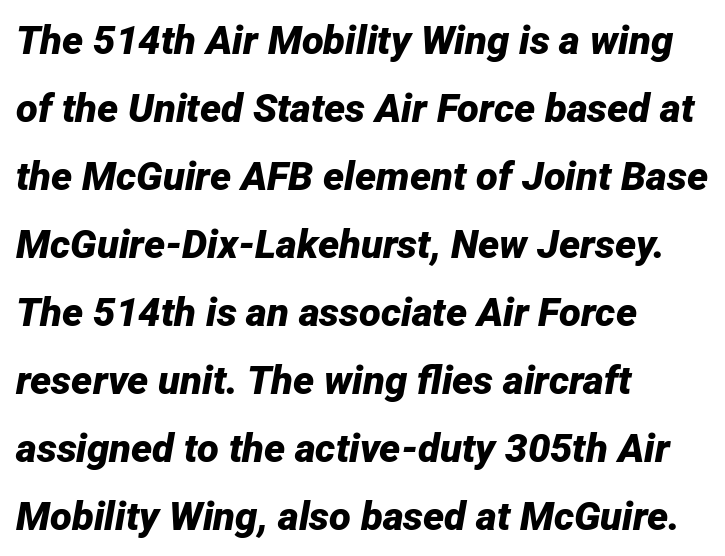
Q: Is the text bold? A: Yes.
Q: Is the text italic (slanted)? A: Yes, it leans right by about 12 degrees.
Q: Is the text underlined? A: No.
Q: How is the paragraph aligned? A: Left-aligned.
Q: Is the spacing between letters normal or unusually wide? A: Normal.
Q: Is the spacing between lines tight, normal or loose? A: Normal.
Q: Width (condensed, normal, or wide)? A: Normal.
Q: Stroke contrast? A: Low.
Q: x-height? A: Medium.
Q: Monospaced? A: No.
